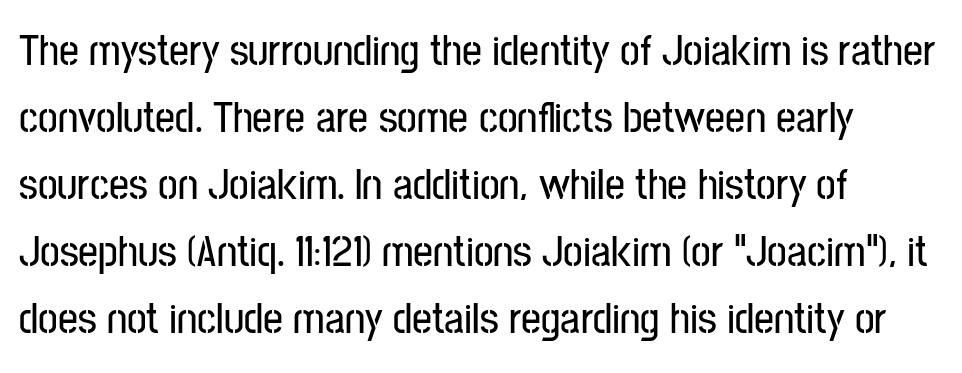
{"serif": "no", "italic": "no", "width": "condensed", "stroke_contrast": "low", "x_height": "medium", "monospaced": "no", "underline": "no", "align": "left", "line_spacing": "normal", "line_spacing_ratio": 1.52, "letter_spacing": "normal", "letter_spacing_em": 0.0, "glyph_px": 44}
